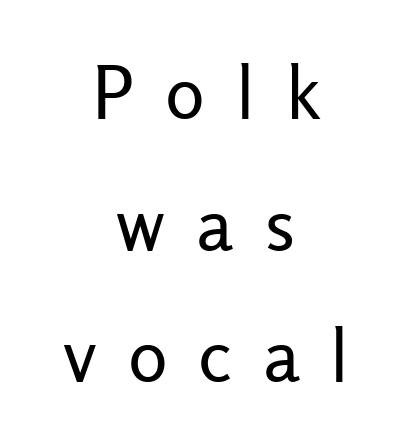
Q: Is the text bold? A: No.
Q: Is the text italic (slanted)? A: No, it is upright.
Q: Is the typeface a serif or a sans-serif typeface? A: Sans-serif.
Q: Is the text underlined? A: No.
Q: How is the paragraph aligned? A: Centered.
Q: Is the spacing between letters normal or unusually wide? A: Unusually wide.
Q: Width (condensed, normal, or wide)? A: Normal.
Q: Stroke contrast? A: Low.
Q: x-height? A: Medium.
Q: Monospaced? A: No.
